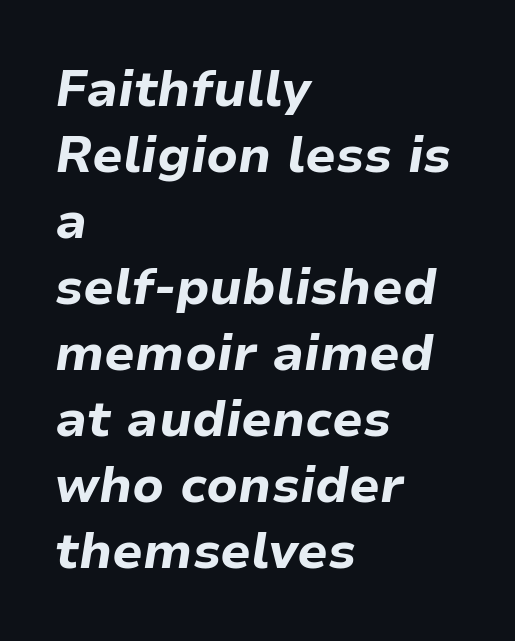
The image shows 50 px bold type, italic (leaning right); set left-aligned, normal line spacing (1.32x), normal letter spacing, not underlined; low stroke contrast and a medium x-height.
